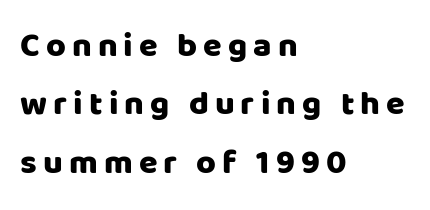
A bare baseline throughout the passage. Look at the bottom of the vertical strokes: they stop flat, with no serifs. Every row of glyphs begins at an identical x-position on the left. A typesetter would call this proportional, since set widths differ per character.
